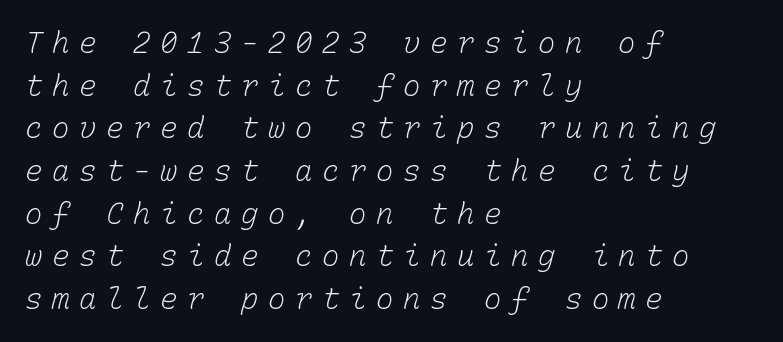
No heavy texture on the line: the type isn't bold. Check the space under the baseline: it is left empty. Caption: multi-line text, flush left, ragged right. In terms of letterspacing, this is a distinctly airy, spread setting. Regular leading.
